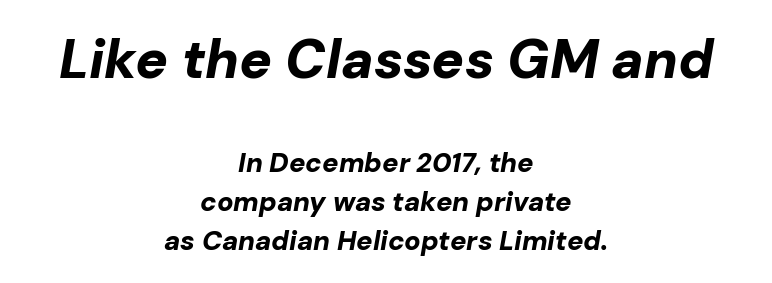
The image shows 54 px bold type, italic (leaning right); set centered, normal line spacing (1.44x), normal letter spacing, not underlined; the first (top) block is 2.0x larger; low stroke contrast and a medium x-height.
